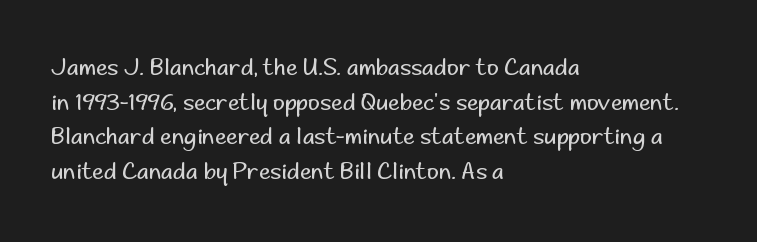
Vertical strokes here are truly vertical. Is the block centered? No — it sits flush against the left margin. Standard letterfit; no display-style spreading of the glyphs. This is not heavy type; no bold has been used.
